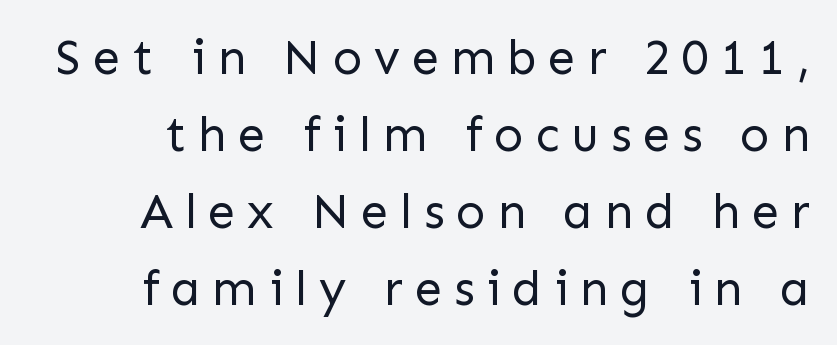
Each word looks stretched out because of the extra space between its letters. The foot of each line stays bare and open. The letters look calm and open, with moderate or lighter stems. Line spacing here is normal. Stroke terminals: plain, sans-serif. Designer's note — italics off, roman on.
